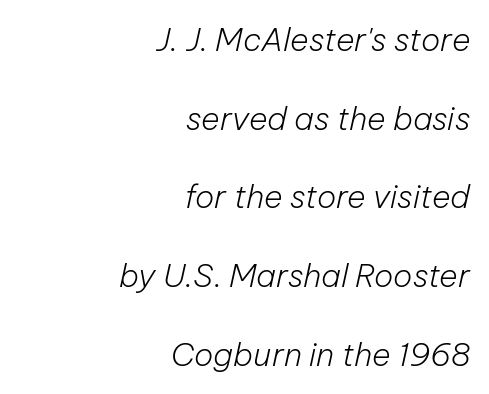
Q: Is the text bold? A: No.
Q: Is the text italic (slanted)? A: Yes, it leans right by about 12 degrees.
Q: Is the text underlined? A: No.
Q: How is the paragraph aligned? A: Right-aligned.
Q: Is the spacing between letters normal or unusually wide? A: Normal.
Q: Is the spacing between lines tight, normal or loose? A: Loose.
Q: Width (condensed, normal, or wide)? A: Normal.
Q: Stroke contrast? A: Low.
Q: x-height? A: Medium.
Q: Monospaced? A: No.
